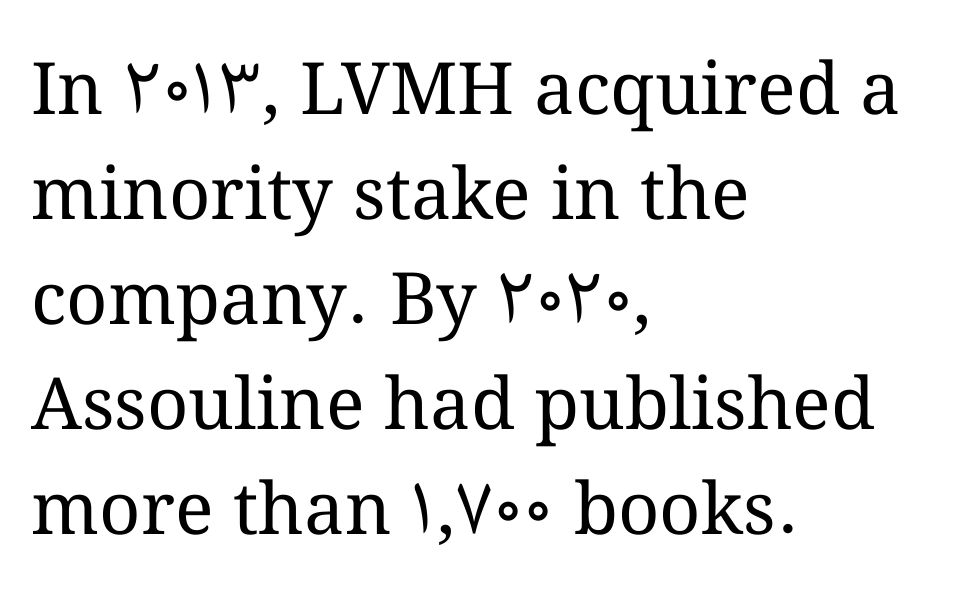
{"italic": "no", "bold": "no", "weight": "regular", "width": "normal", "stroke_contrast": "medium", "x_height": "medium", "monospaced": "no", "underline": "no", "align": "left", "line_spacing": "normal", "line_spacing_ratio": 1.46, "letter_spacing": "normal", "letter_spacing_em": 0.0, "glyph_px": 72}
